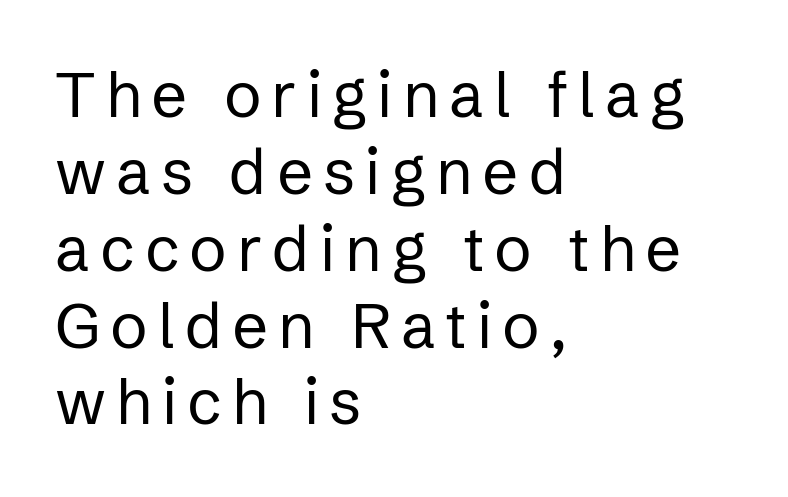
{"serif": "no", "italic": "no", "bold": "no", "weight": "regular", "width": "normal", "stroke_contrast": "low", "x_height": "medium", "monospaced": "no", "underline": "no", "align": "left", "line_spacing_ratio": 1.22, "glyph_px": 63}
